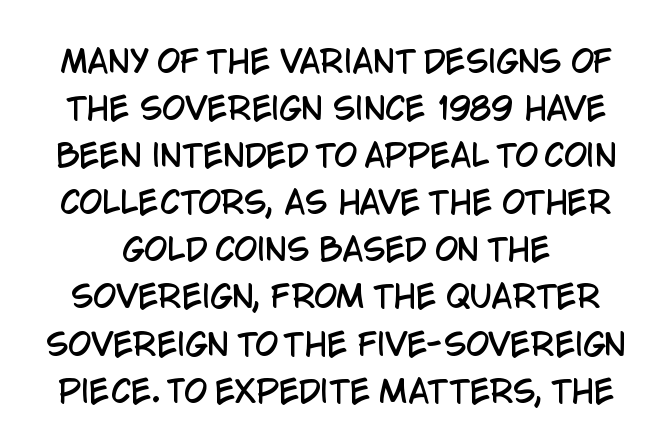
A typesetter would label this face a sans. Spacing verdict: proportional, widths tailored to each character. The gaps between neighbouring characters are ordinary and unremarkable. What's the leading like? Ordinary, nothing unusual.
